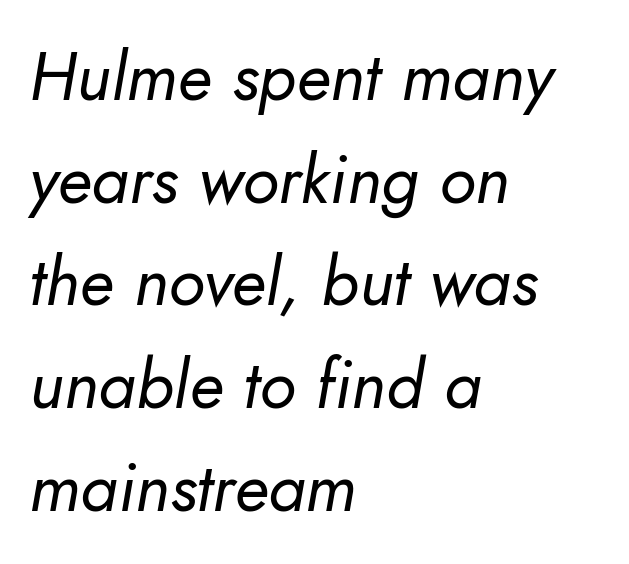
Q: Is the text bold? A: No.
Q: Is the text italic (slanted)? A: Yes, it leans right by about 10 degrees.
Q: Is the text underlined? A: No.
Q: How is the paragraph aligned? A: Left-aligned.
Q: Is the spacing between letters normal or unusually wide? A: Normal.
Q: Is the spacing between lines tight, normal or loose? A: Normal.
Q: Width (condensed, normal, or wide)? A: Normal.
Q: Stroke contrast? A: Low.
Q: x-height? A: Small.
Q: Monospaced? A: No.
